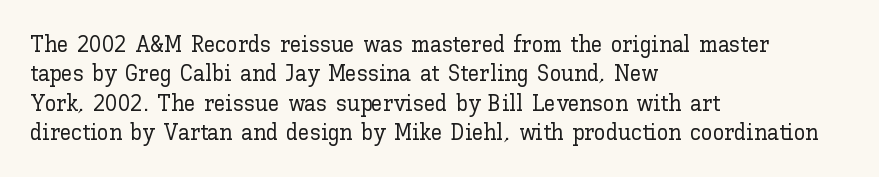
Q: Is the text italic (slanted)? A: No, it is upright.
Q: Is the text underlined? A: No.
Q: How is the paragraph aligned? A: Left-aligned.
Q: Is the spacing between letters normal or unusually wide? A: Normal.
Q: Is the spacing between lines tight, normal or loose? A: Normal.
